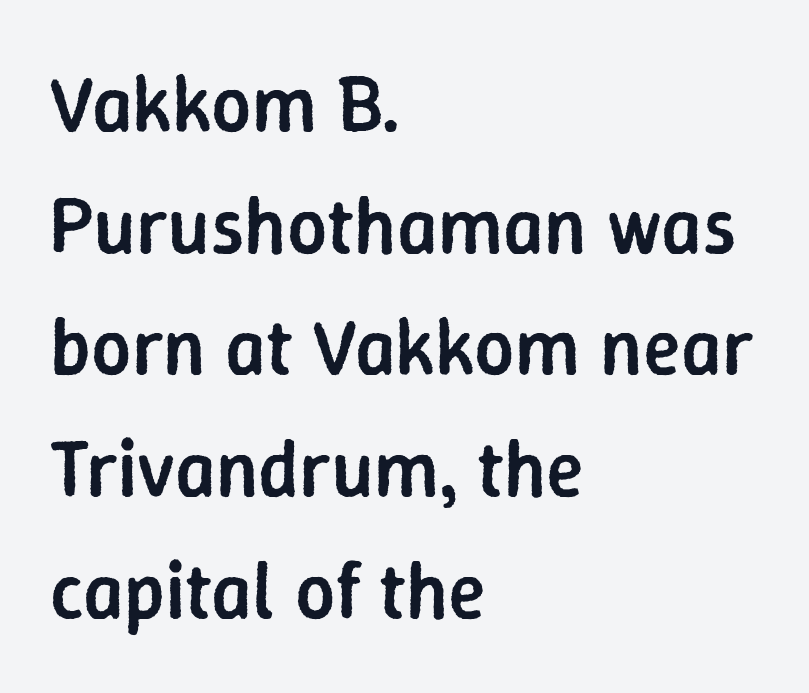
Q: Is the text bold? A: Semi-bold.
Q: Is the text italic (slanted)? A: No, it is upright.
Q: Is the typeface a serif or a sans-serif typeface? A: Sans-serif.
Q: Is the text underlined? A: No.
Q: How is the paragraph aligned? A: Left-aligned.
Q: Is the spacing between letters normal or unusually wide? A: Normal.
Q: Is the spacing between lines tight, normal or loose? A: Normal.
Q: Width (condensed, normal, or wide)? A: Normal.
Q: Stroke contrast? A: Low.
Q: x-height? A: Medium.
Q: Monospaced? A: No.
